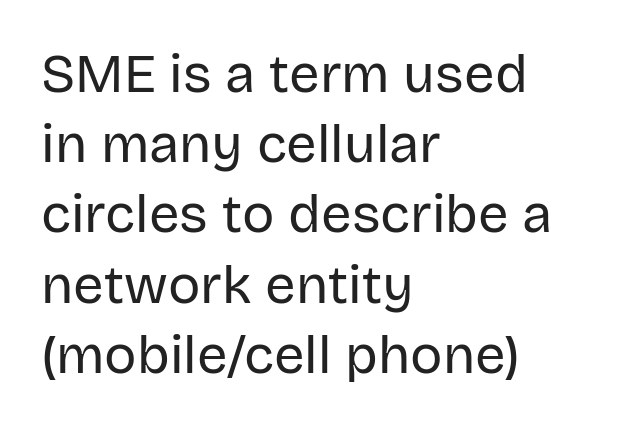
{"serif": "no", "italic": "no", "bold": "no", "weight": "regular", "width": "normal", "stroke_contrast": "low", "x_height": "large", "monospaced": "no", "underline": "no", "align": "left", "line_spacing": "normal", "line_spacing_ratio": 1.3, "letter_spacing": "normal", "letter_spacing_em": 0.0, "glyph_px": 54}
